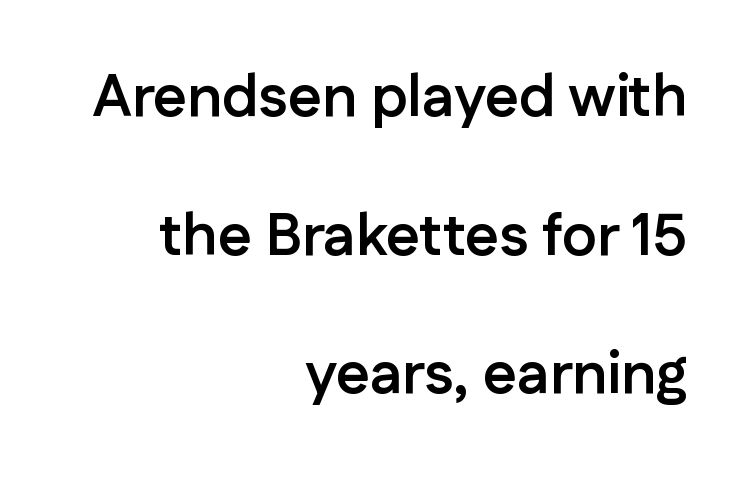
{"serif": "no", "italic": "no", "bold": "yes", "weight": "semibold", "width": "normal", "stroke_contrast": "low", "x_height": "medium", "monospaced": "no", "underline": "no", "align": "right", "line_spacing": "loose", "line_spacing_ratio": 2.35, "letter_spacing": "normal", "letter_spacing_em": 0.0, "glyph_px": 59}
